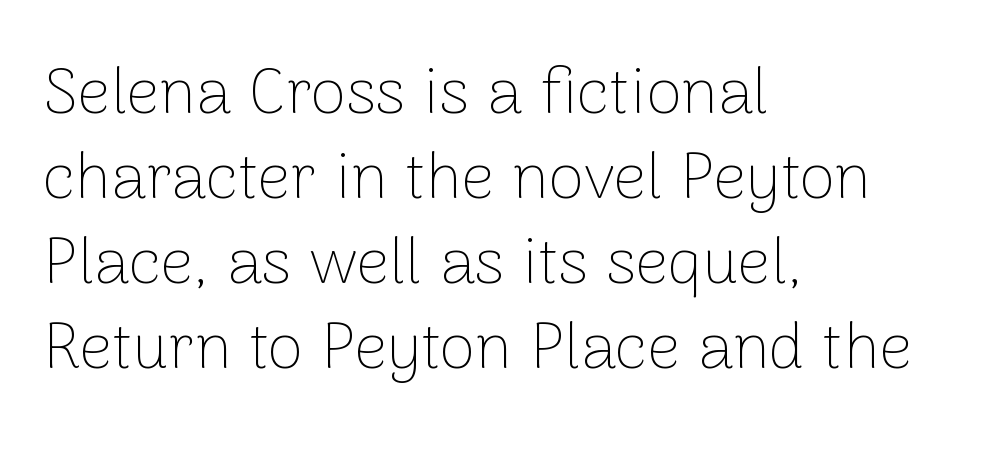
The image shows 65 px thin sans-serif type, upright; set left-aligned, normal line spacing (1.31x), normal letter spacing, not underlined; low stroke contrast and a medium x-height.
